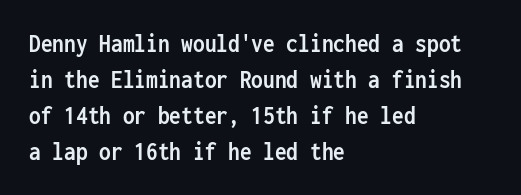
Q: Is the text bold? A: Yes.
Q: Is the text italic (slanted)? A: No, it is upright.
Q: Is the text underlined? A: No.
Q: How is the paragraph aligned? A: Left-aligned.
Q: Is the spacing between letters normal or unusually wide? A: Normal.
Q: Is the spacing between lines tight, normal or loose? A: Normal.
